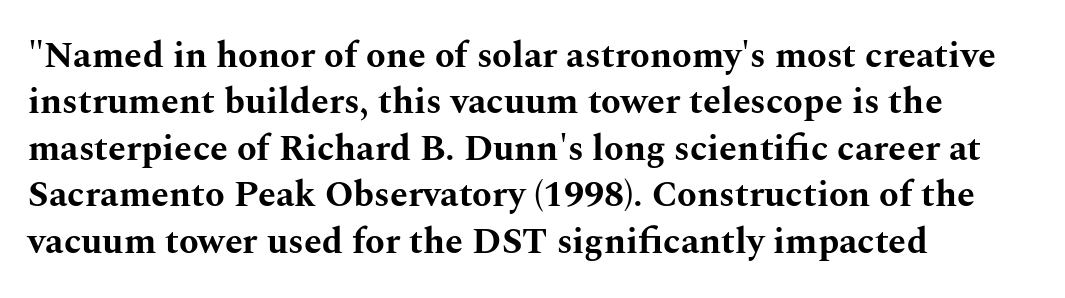
{"serif": "yes", "italic": "no", "bold": "yes", "weight": "bold", "width": "wide", "stroke_contrast": "medium", "x_height": "medium", "monospaced": "no", "underline": "no", "align": "left", "line_spacing": "normal", "line_spacing_ratio": 1.29, "letter_spacing": "normal", "letter_spacing_em": 0.0, "glyph_px": 36}
